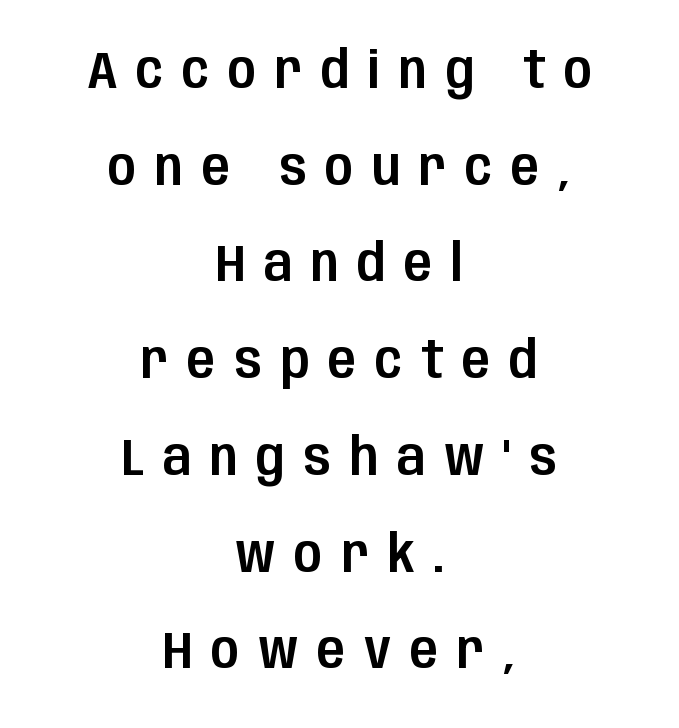
Q: Is the text italic (slanted)? A: No, it is upright.
Q: Is the typeface a serif or a sans-serif typeface? A: Sans-serif.
Q: Is the text underlined? A: No.
Q: How is the paragraph aligned? A: Centered.
Q: Is the spacing between letters normal or unusually wide? A: Unusually wide.
Q: Width (condensed, normal, or wide)? A: Condensed.
Q: Stroke contrast? A: Low.
Q: x-height? A: Large.
Q: Monospaced? A: No.
